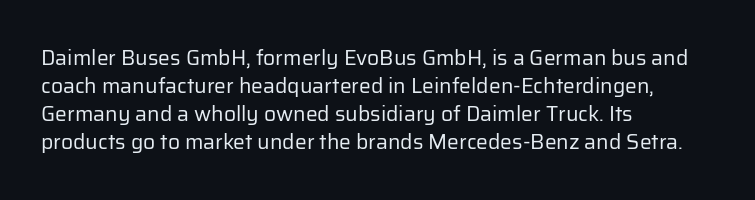
Q: Is the text bold? A: No.
Q: Is the text italic (slanted)? A: No, it is upright.
Q: Is the text underlined? A: No.
Q: How is the paragraph aligned? A: Left-aligned.
Q: Is the spacing between letters normal or unusually wide? A: Normal.
Q: Is the spacing between lines tight, normal or loose? A: Normal.
